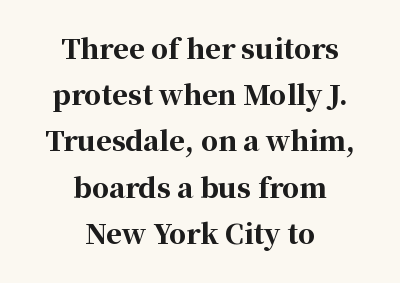
The image shows 27 px bold type, upright; set centered, line spacing 1.71x, normal letter spacing, not underlined.
